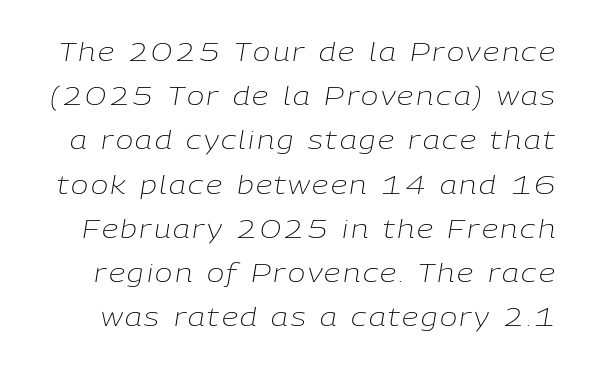
The image shows 26 px text type, italic (leaning right); set normal line spacing (1.7x), not underlined.
